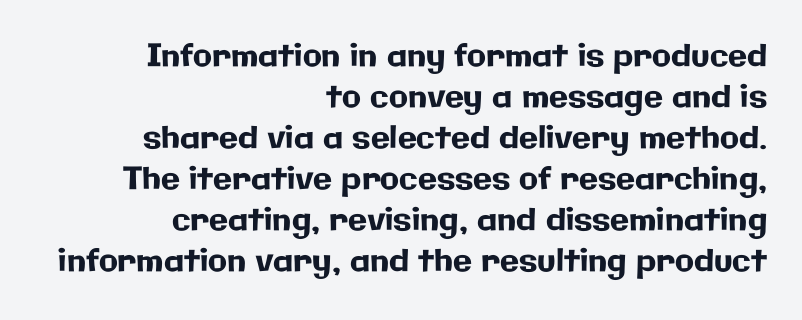
The image shows 31 px sans-serif type, upright; set right-aligned, normal line spacing (1.32x), normal letter spacing, not underlined; low stroke contrast and a medium x-height.
